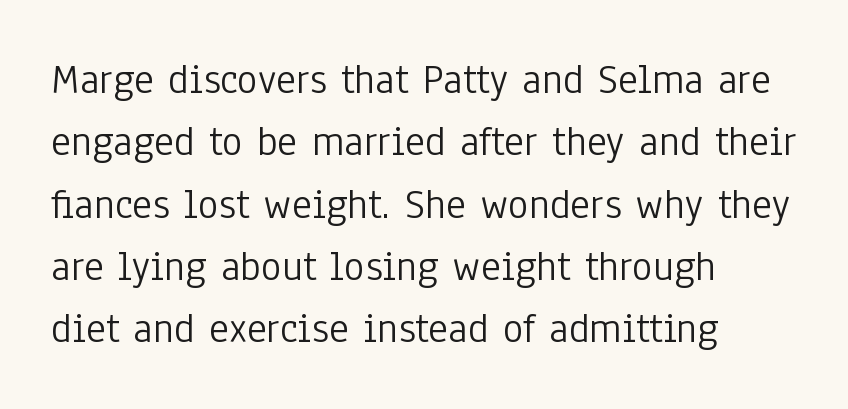
Compared with a typical body face, this is equally light or lighter still. Does the lettering tilt? It doesn't — this is upright. The face used here is a sans, in the tradition of grotesques and geometrics. Reading down the column, the eye jumps a familiar distance to each next line. The rendering uses natural spacing where letterforms have individual widths.
